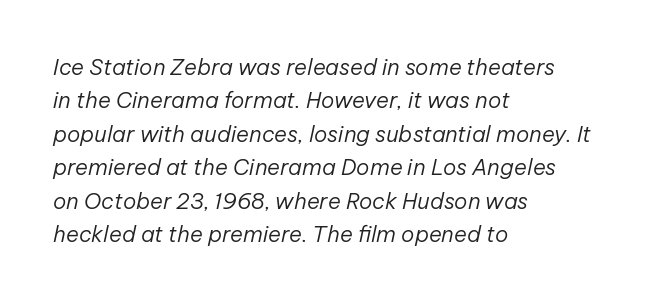
{"italic": "yes", "lean": "right", "slant_degrees": 12, "bold": "no", "underline": "no", "align": "left", "line_spacing": "normal", "line_spacing_ratio": 1.52, "letter_spacing": "normal", "letter_spacing_em": 0.0, "glyph_px": 22}
